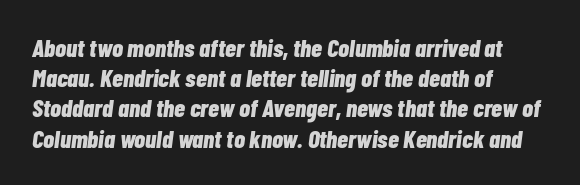
Q: Is the text bold? A: Yes.
Q: Is the text italic (slanted)? A: Yes, it leans right by about 7 degrees.
Q: Is the text underlined? A: No.
Q: How is the paragraph aligned? A: Left-aligned.
Q: Is the spacing between letters normal or unusually wide? A: Normal.
